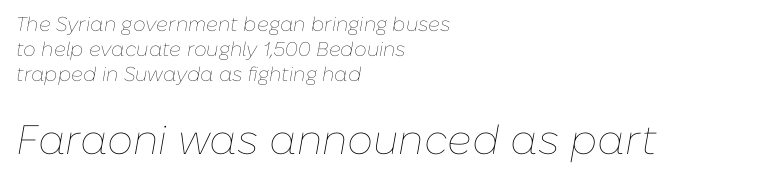
Q: Is the text bold? A: No.
Q: Is the text italic (slanted)? A: Yes, it leans right by about 10 degrees.
Q: Is the text underlined? A: No.
Q: How is the paragraph aligned? A: Left-aligned.
Q: Is the spacing between letters normal or unusually wide? A: Normal.
Q: Is the spacing between lines tight, normal or loose? A: Normal.
Q: Which block of text is set in a larger size, the first (top) or the second (bottom)? A: The second (bottom) one.
Q: Width (condensed, normal, or wide)? A: Normal.
Q: Stroke contrast? A: Low.
Q: x-height? A: Medium.
Q: Monospaced? A: No.
